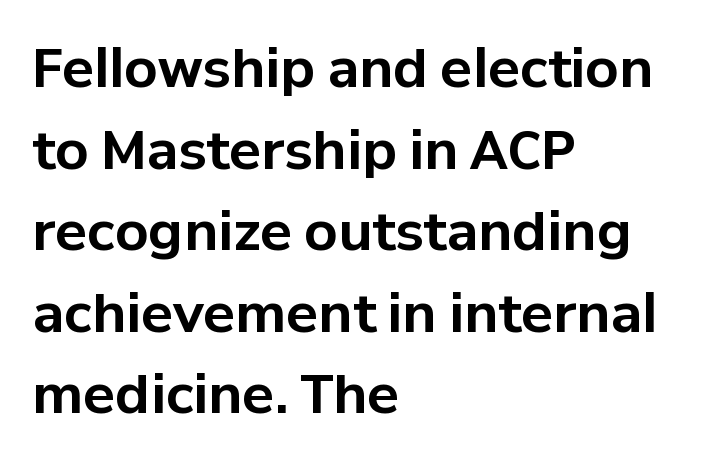
Summary of vertical rhythm: regular, with standard interline spacing. Visually the block forms a straight wall on the left and a jagged coastline on the right. Typographic density is high because the face is bold. Glance below the letters and you will spot only blank space. Proportional: the letters do not fall into vertical columns.
